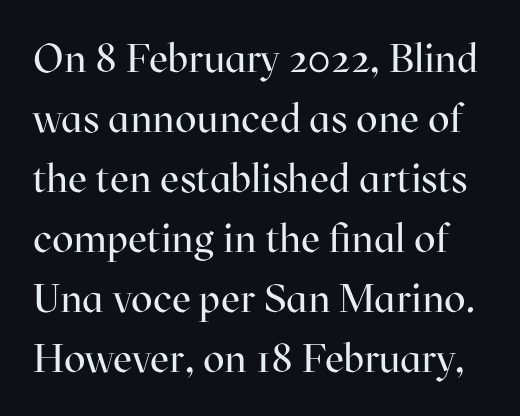
The image shows 40 px regular-weight serif type, upright; set normal line spacing (1.5x), normal letter spacing, not underlined; high stroke contrast and a medium x-height.
